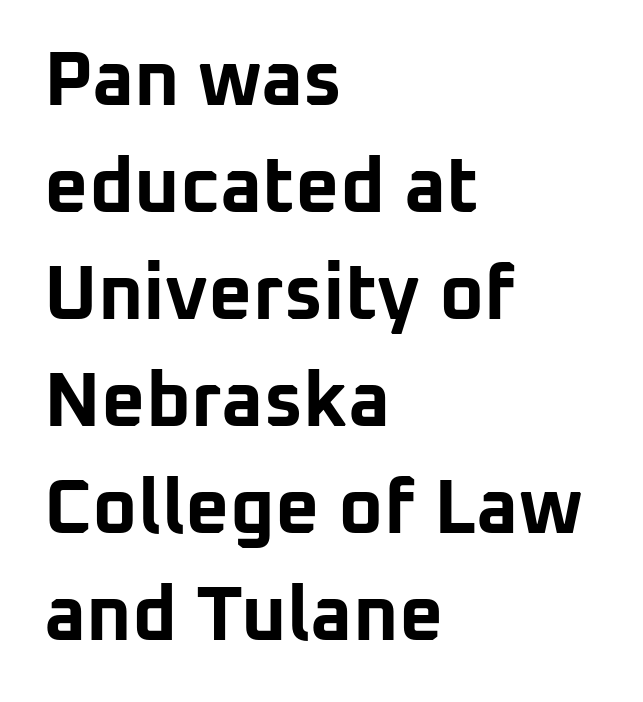
The axis of the letterforms is exactly vertical. Horizontally, the lines are justified to the leading edge only. The strokes are fattened all the way to bold. The passage shown has conventional tracking throughout.
